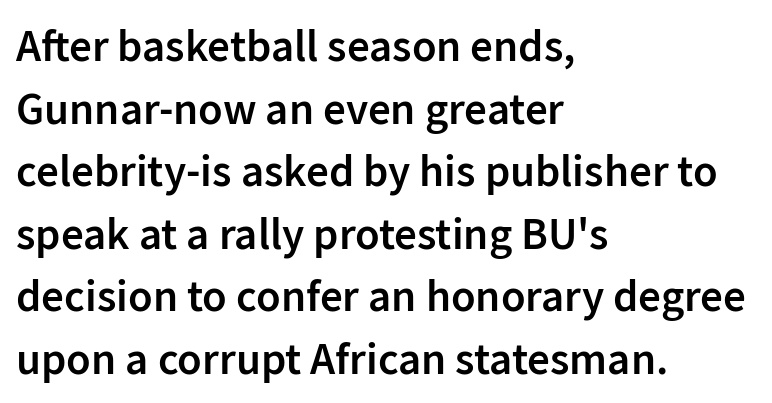
The image shows 45 px semibold sans-serif type, upright; set left-aligned, normal line spacing (1.39x), normal letter spacing, not underlined; low stroke contrast and a medium x-height.
